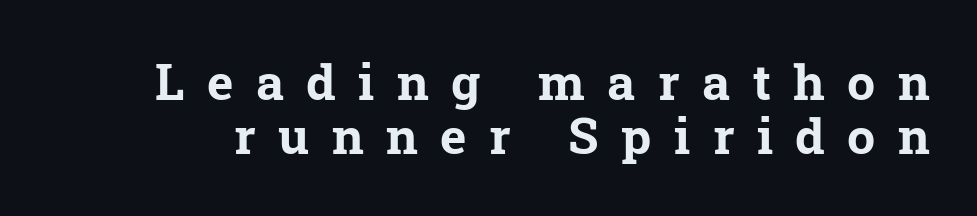
{"serif": "yes", "bold": "yes", "weight": "bold", "width": "normal", "stroke_contrast": "low", "x_height": "medium", "monospaced": "no", "underline": "no", "line_spacing": "tight", "line_spacing_ratio": 1.09, "letter_spacing": "wide", "letter_spacing_em": 0.45, "glyph_px": 50}
